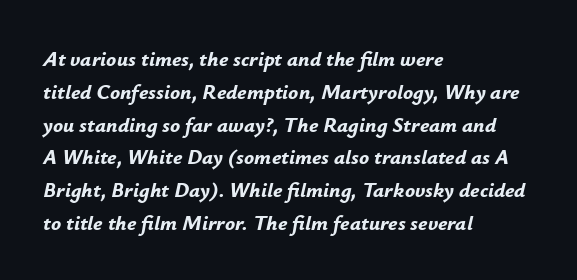
Q: Is the text bold? A: Yes.
Q: Is the text italic (slanted)? A: Yes, it leans right by about 12 degrees.
Q: Is the text underlined? A: No.
Q: How is the paragraph aligned? A: Left-aligned.
Q: Is the spacing between letters normal or unusually wide? A: Normal.
Q: Is the spacing between lines tight, normal or loose? A: Normal.
